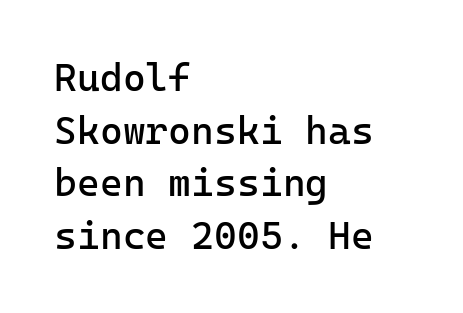
{"serif": "no", "italic": "no", "bold": "no", "weight": "regular", "width": "normal", "stroke_contrast": "low", "x_height": "medium", "monospaced": "yes", "underline": "no", "align": "left", "line_spacing": "normal", "line_spacing_ratio": 1.35, "letter_spacing": "normal", "letter_spacing_em": 0.0, "glyph_px": 39}
